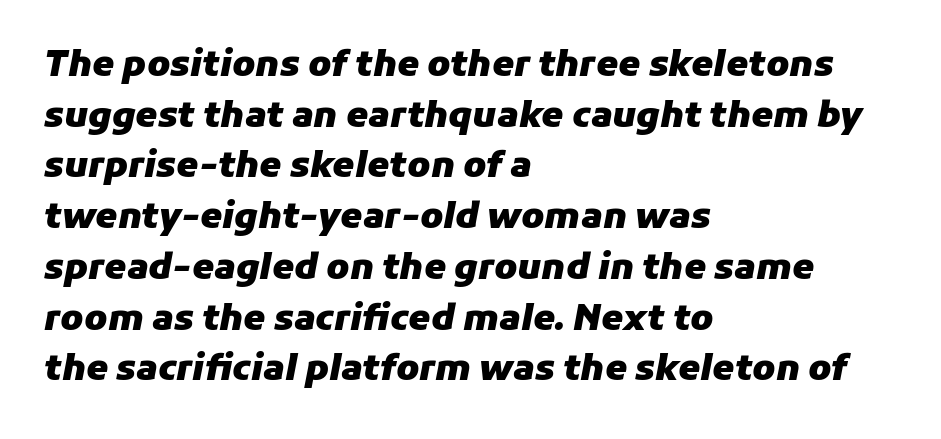
Q: Is the text bold? A: Yes.
Q: Is the text italic (slanted)? A: Yes, it leans right by about 11 degrees.
Q: Is the text underlined? A: No.
Q: How is the paragraph aligned? A: Left-aligned.
Q: Is the spacing between letters normal or unusually wide? A: Normal.
Q: Is the spacing between lines tight, normal or loose? A: Normal.
Q: Width (condensed, normal, or wide)? A: Normal.
Q: Stroke contrast? A: Low.
Q: x-height? A: Medium.
Q: Monospaced? A: No.
